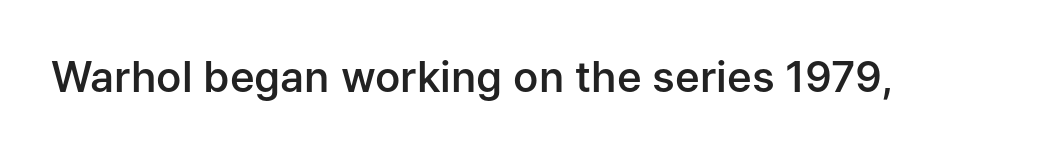
Q: Is the text bold? A: Semi-bold.
Q: Is the text italic (slanted)? A: No, it is upright.
Q: Is the typeface a serif or a sans-serif typeface? A: Sans-serif.
Q: Is the text underlined? A: No.
Q: Is the spacing between letters normal or unusually wide? A: Normal.
Q: Width (condensed, normal, or wide)? A: Normal.
Q: Stroke contrast? A: Low.
Q: x-height? A: Medium.
Q: Monospaced? A: No.
